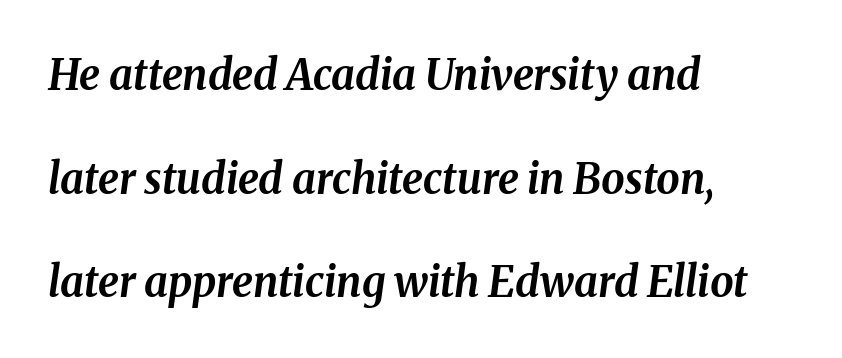
Q: Is the text bold? A: Yes.
Q: Is the text italic (slanted)? A: Yes, it leans right by about 8 degrees.
Q: Is the text underlined? A: No.
Q: How is the paragraph aligned? A: Left-aligned.
Q: Is the spacing between letters normal or unusually wide? A: Normal.
Q: Is the spacing between lines tight, normal or loose? A: Loose.
Q: Width (condensed, normal, or wide)? A: Normal.
Q: Stroke contrast? A: Medium.
Q: x-height? A: Medium.
Q: Monospaced? A: No.
